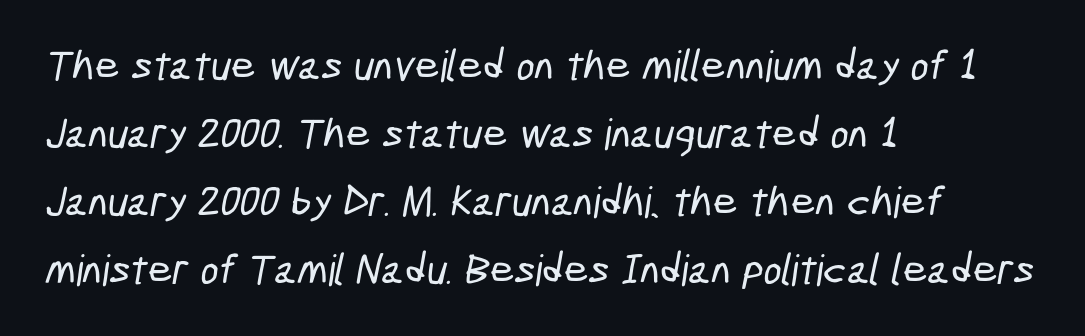
The zone under the glyphs is completely vacant. Caption: standard tracking, unaltered. This block has exactly the height ordinary leading produces. You could not count columns in this text — the font is proportionally spaced. The ragged edge is on the right, which tells us the setting is flush left.
